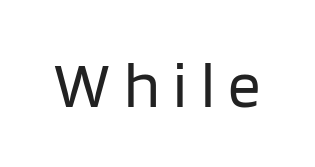
Q: Is the text bold? A: No.
Q: Is the text italic (slanted)? A: No, it is upright.
Q: Is the typeface a serif or a sans-serif typeface? A: Sans-serif.
Q: Is the text underlined? A: No.
Q: Is the spacing between letters normal or unusually wide? A: Unusually wide.
Q: Width (condensed, normal, or wide)? A: Normal.
Q: Stroke contrast? A: Low.
Q: x-height? A: Large.
Q: Monospaced? A: No.
